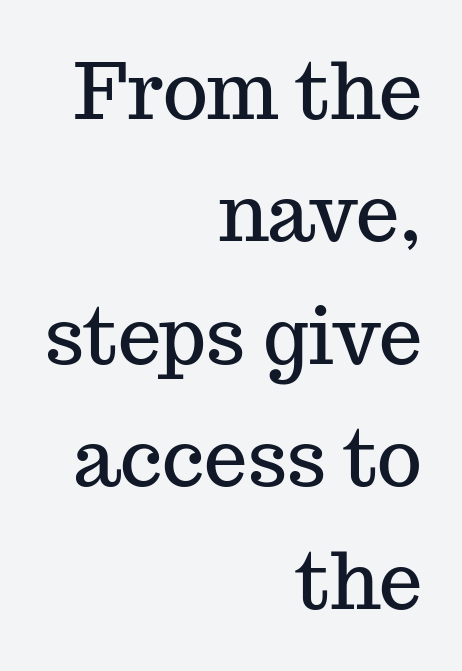
You can tell it's not italic because the verticals are truly vertical. Varying glyph widths throughout — classic text-font behaviour. The letterforms sit shoulder to shoulder at normal distance. The space between consecutive lines is moderate.
